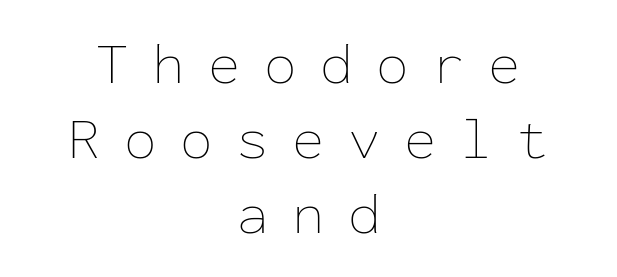
The image shows 59 px thin type, upright, monospaced; set centered, normal line spacing (1.27x), unusually wide letter spacing (+0.4 em), not underlined; low stroke contrast and a medium x-height.
